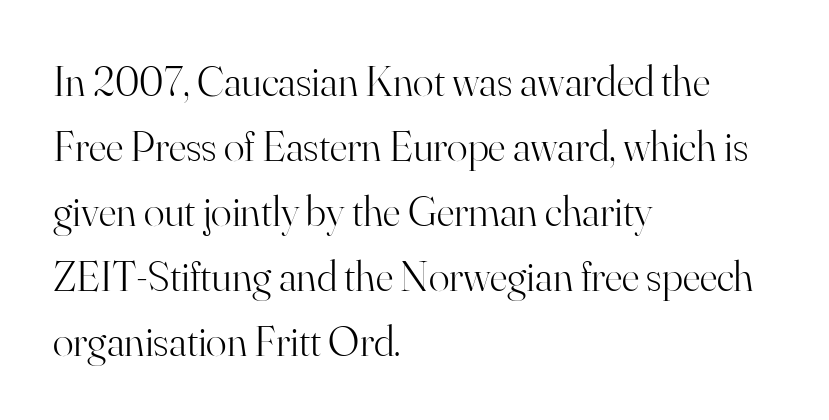
{"serif": "yes", "italic": "no", "bold": "no", "weight": "light", "width": "normal", "stroke_contrast": "high", "x_height": "small", "monospaced": "no", "underline": "no", "align": "left", "line_spacing": "normal", "line_spacing_ratio": 1.51, "letter_spacing": "normal", "letter_spacing_em": 0.0, "glyph_px": 43}
